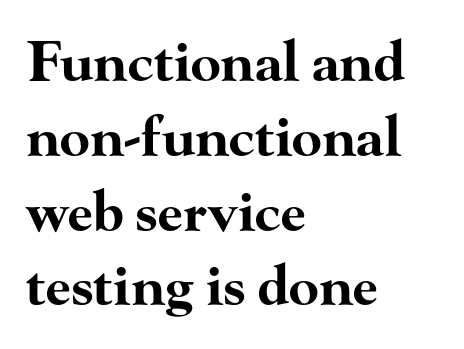
The image shows 55 px bold, wide serif type, upright; set left-aligned, normal line spacing (1.36x), normal letter spacing, not underlined; high stroke contrast and a small x-height.
